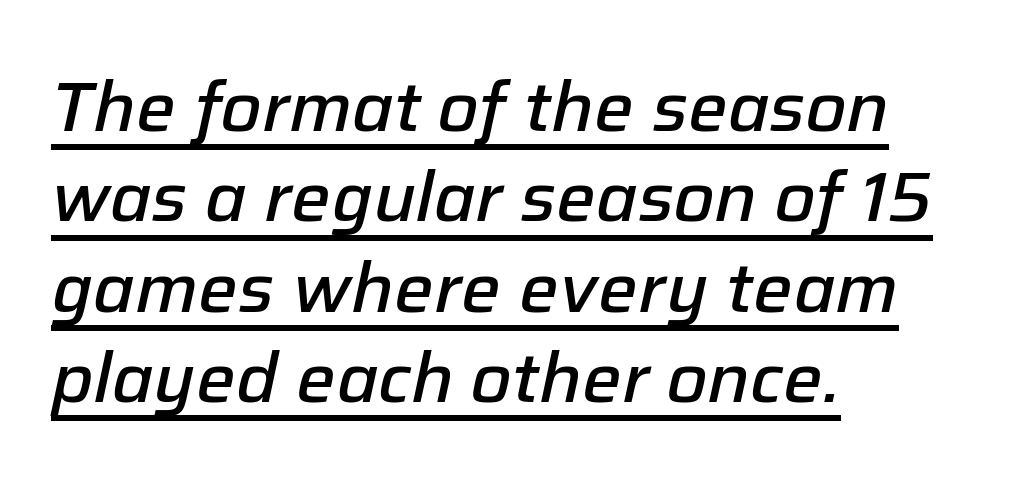
{"italic": "yes", "lean": "right", "slant_degrees": 12, "bold": "semi", "weight": "semibold", "width": "normal", "stroke_contrast": "low", "x_height": "medium", "monospaced": "no", "underline": "yes", "align": "left", "line_spacing": "normal", "line_spacing_ratio": 1.29, "letter_spacing": "normal", "letter_spacing_em": 0.0, "glyph_px": 70}
